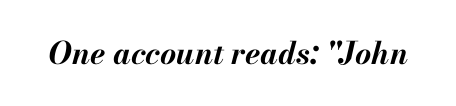
{"italic": "yes", "lean": "right", "slant_degrees": 13, "bold": "yes", "weight": "bold", "width": "normal", "stroke_contrast": "medium", "x_height": "small", "monospaced": "no", "underline": "no", "letter_spacing": "normal", "letter_spacing_em": 0.0, "glyph_px": 31}
